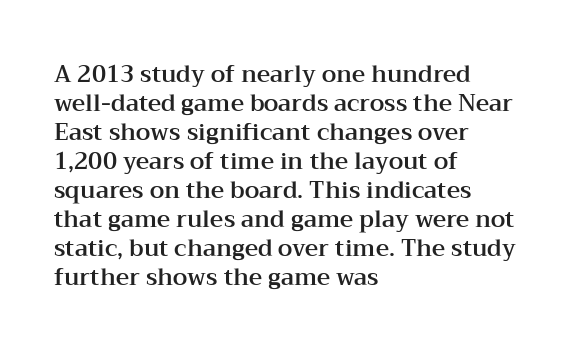
Q: Is the text italic (slanted)? A: No, it is upright.
Q: Is the text underlined? A: No.
Q: How is the paragraph aligned? A: Left-aligned.
Q: Is the spacing between letters normal or unusually wide? A: Normal.
Q: Is the spacing between lines tight, normal or loose? A: Normal.
